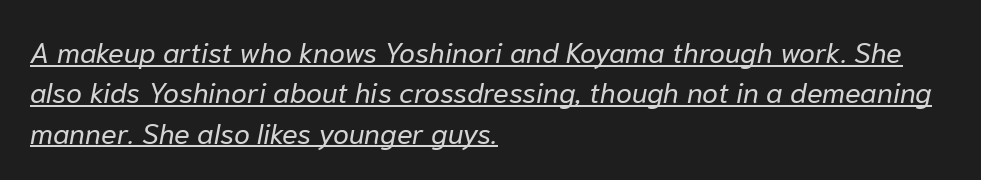
The image shows 29 px regular-weight type, italic (leaning right); set left-aligned, normal line spacing (1.39x), normal letter spacing, underlined; low stroke contrast and a medium x-height.
